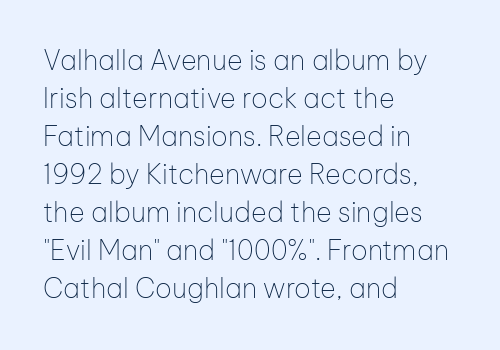
The image shows 27 px text type, upright; set left-aligned, normal line spacing (1.41x), normal letter spacing, not underlined.
